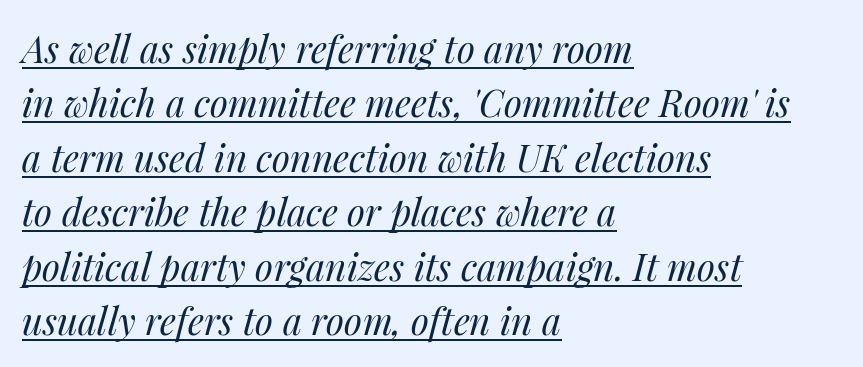
{"italic": "yes", "lean": "right", "slant_degrees": 14, "bold": "no", "weight": "regular", "width": "normal", "stroke_contrast": "medium", "x_height": "medium", "monospaced": "no", "underline": "yes", "align": "left", "line_spacing": "normal", "line_spacing_ratio": 1.47, "letter_spacing": "normal", "letter_spacing_em": 0.0, "glyph_px": 37}
